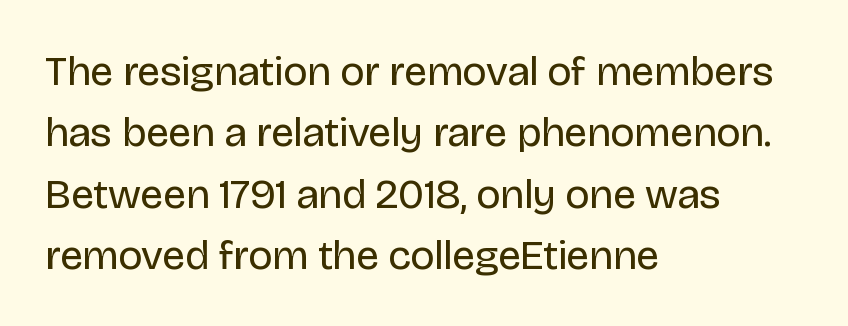
{"serif": "no", "italic": "no", "bold": "no", "weight": "regular", "width": "normal", "stroke_contrast": "low", "x_height": "large", "monospaced": "no", "underline": "no", "align": "left", "line_spacing": "normal", "line_spacing_ratio": 1.46, "letter_spacing": "normal", "letter_spacing_em": 0.0, "glyph_px": 42}
